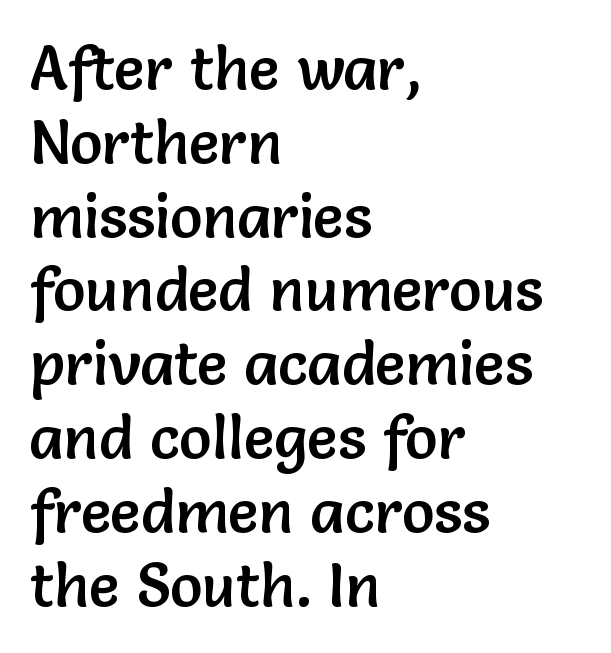
Caption: multi-line text, flush left, ragged right. This sample uses a sans-serif face. The glyphs are unaccompanied by any horizontal stroke below them. Standard letterfit; no display-style spreading of the glyphs.
